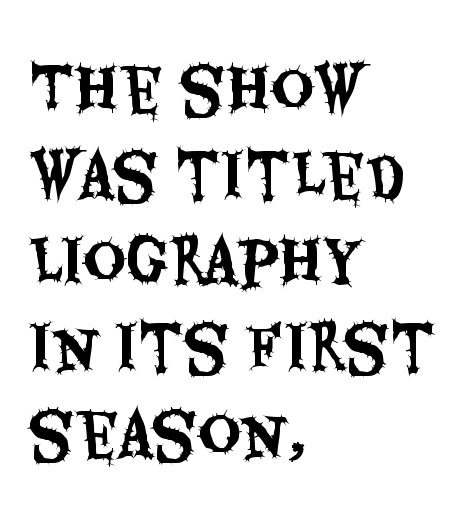
The text was rendered using a sans face with plain stroke endings. The rendering anchors every line to the left-hand side. A clean baseline with only descenders dipping below it. Spacing between characters is what you'd get straight out of the box.
